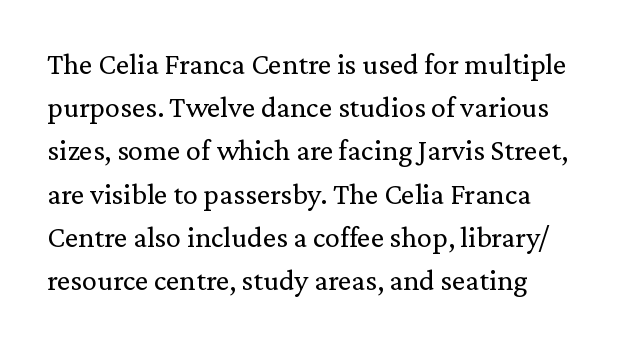
Think of a printed novel: that variable character pitch is what you see here. Rows of type keep a routine distance in the vertical direction. A roman cut, with each character standing at attention. Stems and bowls with no extra thickness — not bold. Descenders are the only things crossing below the line. Yep, those are serifs on the letters.
